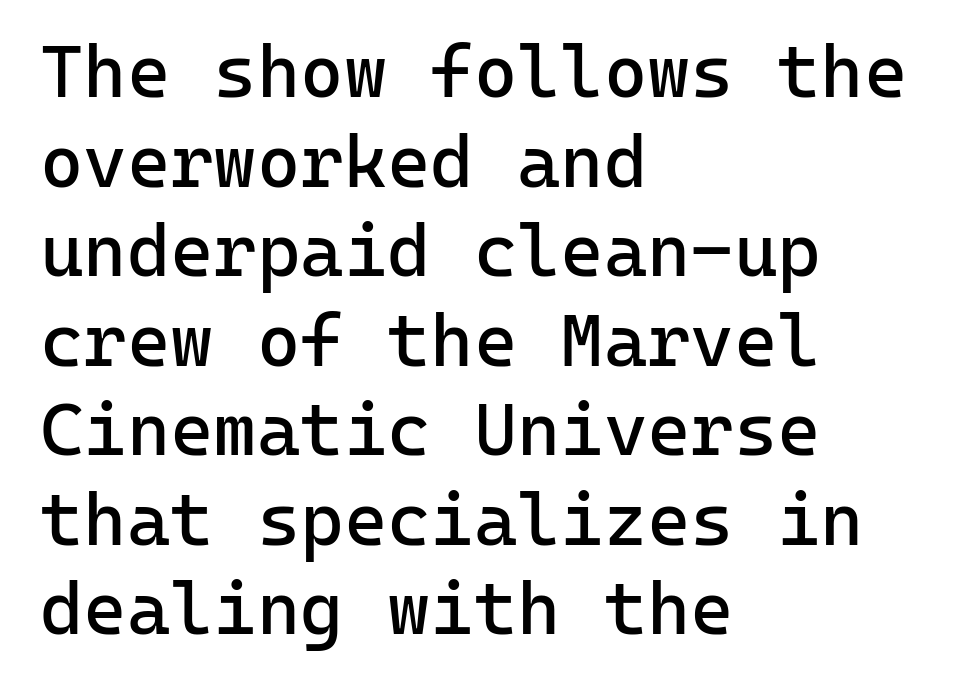
Nope, not italic — everything's standing straight. The cut favours lightness, reaching ordinary text weight at its darkest. The area under the type is left untouched. The face used here is monospaced, like something from a code editor. Look at the bottom of the vertical strokes: they stop flat, with no serifs.
